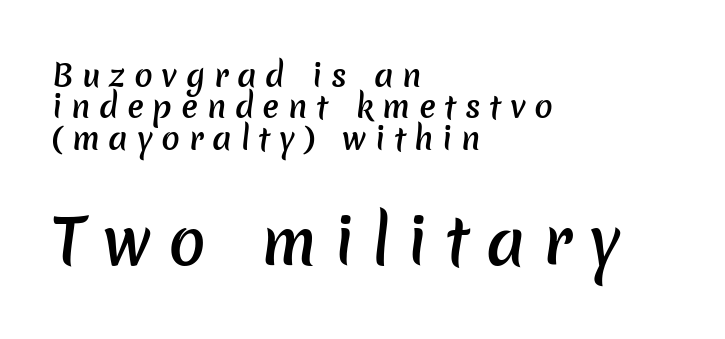
The image shows 62 px semibold sans-serif type; set left-aligned, tight line spacing (1.01x), unusually wide letter spacing (+0.28 em), not underlined; the second (bottom) block is 2.0x larger; low stroke contrast and a medium x-height.
